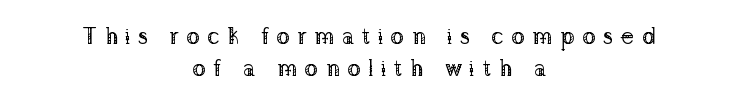
Q: Is the text bold? A: No.
Q: Is the text italic (slanted)? A: No, it is upright.
Q: Is the text underlined? A: No.
Q: How is the paragraph aligned? A: Centered.
Q: Is the spacing between letters normal or unusually wide? A: Unusually wide.
Q: Is the spacing between lines tight, normal or loose? A: Normal.
